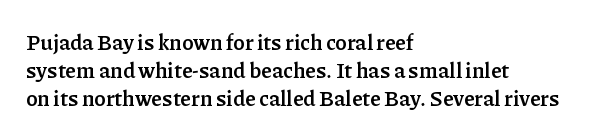
Anything drawn beneath the words? Only blank space. Evenly set lines give the paragraph a standard silhouette. In CSS terms this would be text-align: left. The font's upright variant was chosen for this text. Strokes here are thick enough to call this a true bold.
